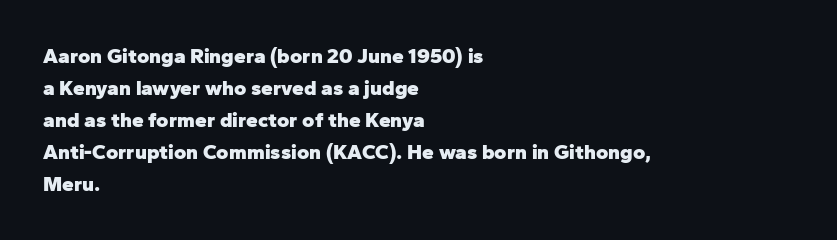
The type sits square on the baseline with zero lean. Summary of weight: heavy, a full bold. Interline gaps are of average width in this sample. The type is set solid horizontally, with unmodified tracking. Underline: absent.
